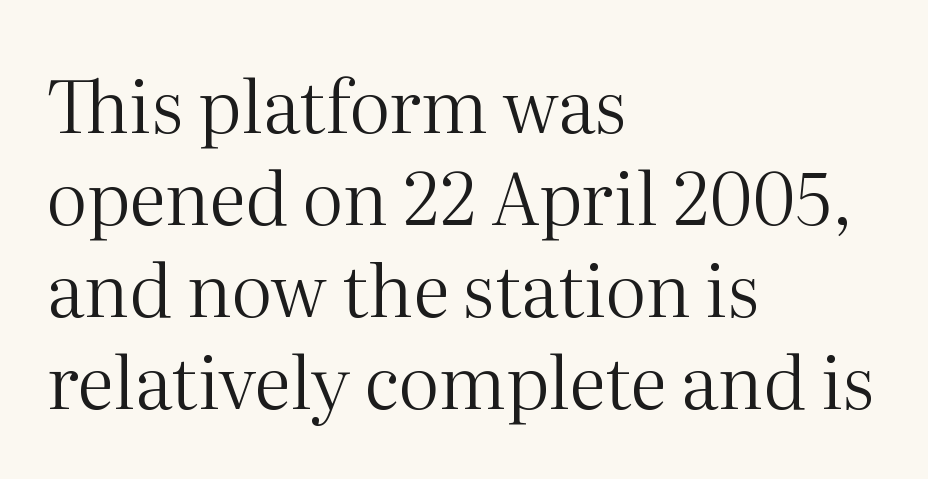
The image shows 73 px regular-weight serif type, upright; set left-aligned, normal line spacing (1.26x), normal letter spacing, not underlined; medium stroke contrast and a medium x-height.
